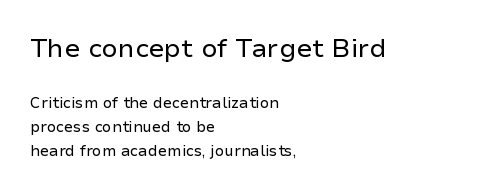
The image shows 26 px text type, upright; set left-aligned, normal line spacing (1.59x), normal letter spacing, not underlined; the first (top) block is 1.73x larger.
